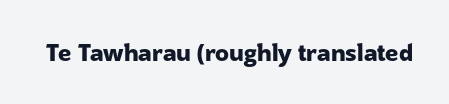
Q: Is the text bold? A: Yes.
Q: Is the text italic (slanted)? A: No, it is upright.
Q: Is the text underlined? A: No.
Q: Is the spacing between letters normal or unusually wide? A: Normal.
